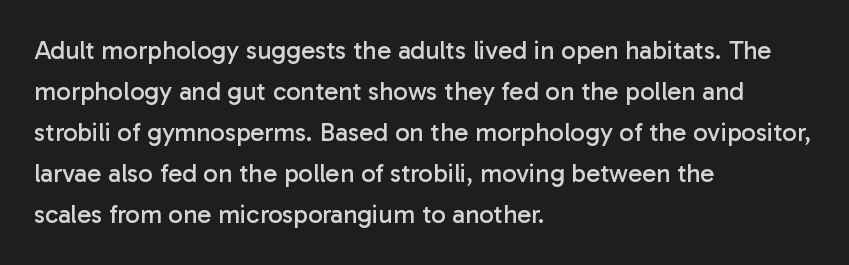
Q: Is the text bold? A: No.
Q: Is the text italic (slanted)? A: No, it is upright.
Q: Is the text underlined? A: No.
Q: How is the paragraph aligned? A: Left-aligned.
Q: Is the spacing between letters normal or unusually wide? A: Normal.
Q: Is the spacing between lines tight, normal or loose? A: Normal.
